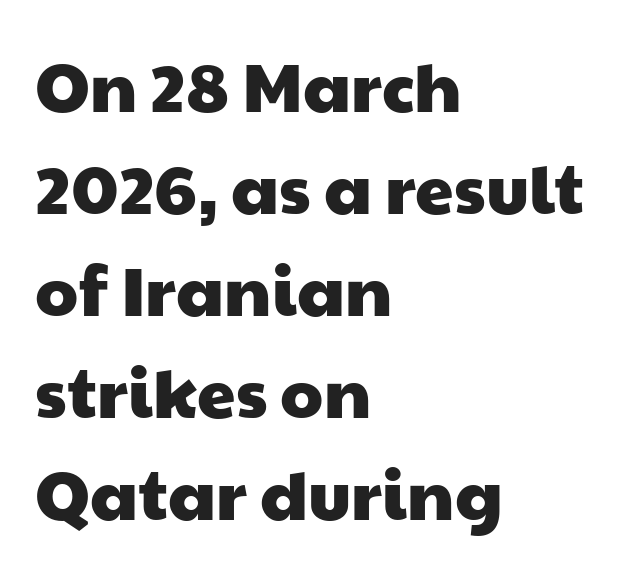
The image shows 69 px wide sans-serif type; set left-aligned, normal line spacing (1.48x), normal letter spacing, not underlined; low stroke contrast and a medium x-height.
